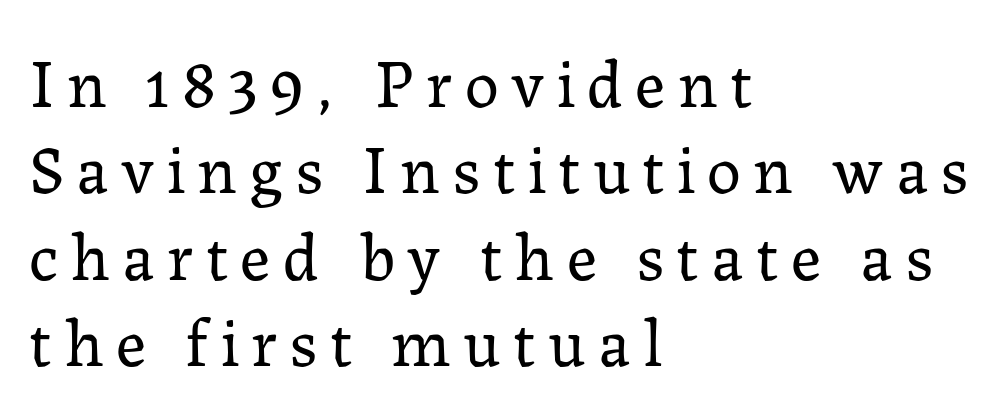
{"serif": "yes", "italic": "no", "bold": "no", "weight": "regular", "width": "normal", "stroke_contrast": "low", "x_height": "medium", "monospaced": "no", "underline": "no", "align": "left", "line_spacing": "normal", "line_spacing_ratio": 1.27, "glyph_px": 68}
